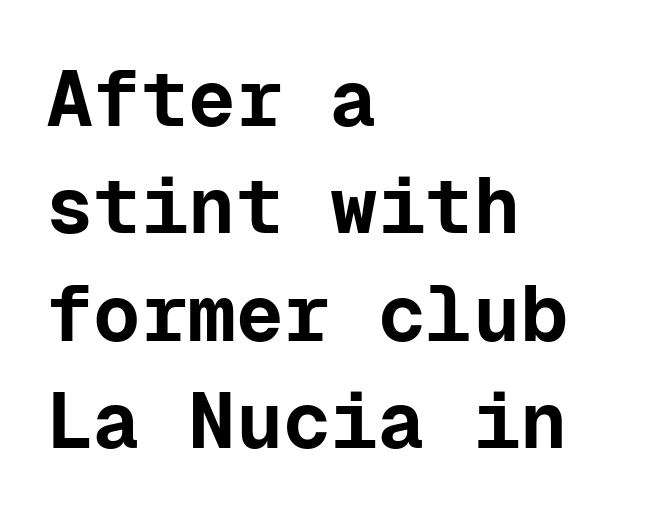
Q: Is the text bold? A: Yes.
Q: Is the text italic (slanted)? A: No, it is upright.
Q: Is the typeface a serif or a sans-serif typeface? A: Sans-serif.
Q: Is the text underlined? A: No.
Q: How is the paragraph aligned? A: Left-aligned.
Q: Is the spacing between letters normal or unusually wide? A: Normal.
Q: Is the spacing between lines tight, normal or loose? A: Normal.
Q: Width (condensed, normal, or wide)? A: Normal.
Q: Stroke contrast? A: Low.
Q: x-height? A: Medium.
Q: Monospaced? A: Yes.
